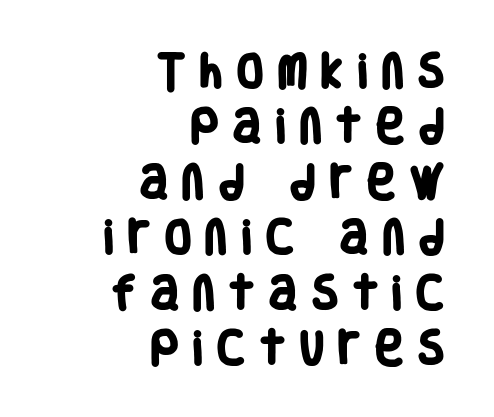
Underline: absent. Regular leading. Is this a fixed-width face? No — the glyphs have proportional, varying widths. Check where the strokes stop: nothing finishes them off — pure sans. Short and long lines alike share a common ending point at right. Short note: letters widely spaced.
